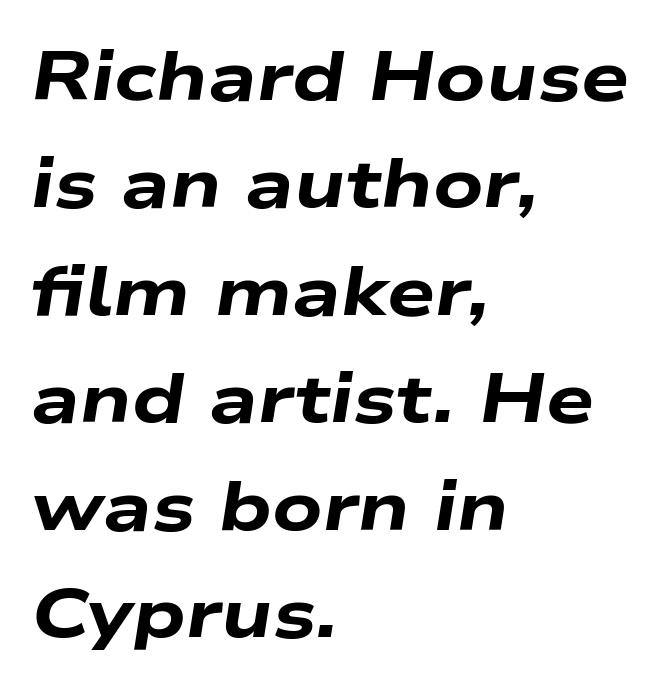
The lines in this sample share a left origin and differ only in where they stop. The letters advance in unequal steps, a hallmark of proportional type. The axis of the letterforms is tilted away from vertical. Lines of text with bare space underneath.
